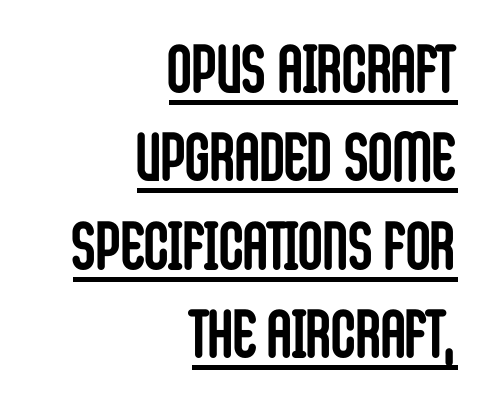
{"serif": "no", "italic": "no", "bold": "yes", "weight": "semibold", "width": "condensed", "stroke_contrast": "low", "x_height": "large", "monospaced": "no", "underline": "yes", "align": "right", "line_spacing": "normal", "line_spacing_ratio": 1.3, "letter_spacing": "normal", "letter_spacing_em": 0.0, "glyph_px": 68}
